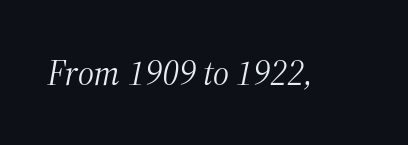
No chunkiness to these letters — they're not bold. Observe the serifs anchoring each vertical stroke in this sample. The rendering uses natural spacing where letterforms have individual widths. The letters sit at their default tracking, neither squeezed nor spread. Every character sits at an angle, as italics do.
